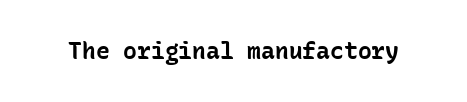
Notice how thick the strokes are: this is what a full bold looks like. In terms of letterspacing, this is plain default setting. The specimen omits any rule beneath the text block's lines. The lettering stays uniformly vertical, giving the passage a roman look.
